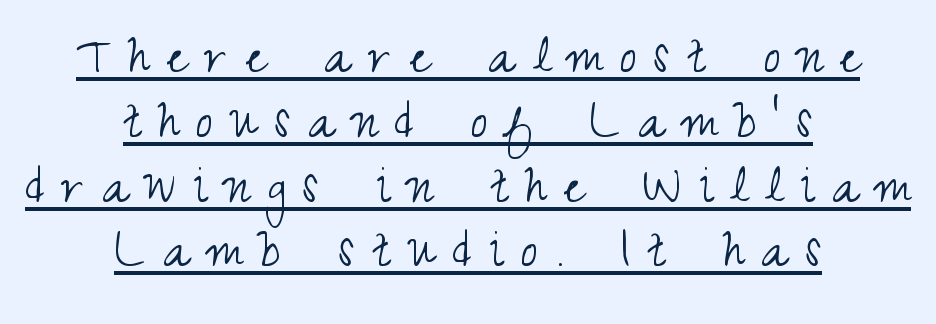
The image shows 60 px light, condensed sans-serif type, upright; set centered, tight line spacing (1.08x), unusually wide letter spacing (+0.3 em), underlined; medium stroke contrast and a small x-height.
